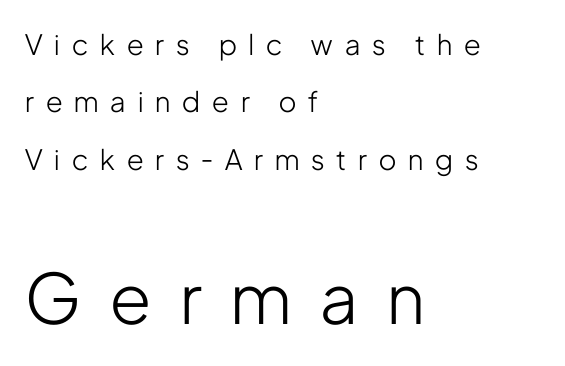
The image shows 69 px light, condensed sans-serif type, upright; set left-aligned, loose line spacing (2.05x), unusually wide letter spacing (+0.43 em), not underlined; the second (bottom) block is 2.46x larger; low stroke contrast and a medium x-height.
